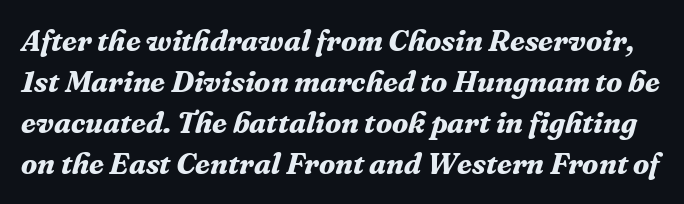
What stands out about the letter spacing? Nothing — it is the standard amount. A normal amount of white space separates one row of letters from the next. Note the varied advance widths — an 'i' is clearly narrower than an 'm'. Designer's note — italics engaged. Letterform terminals end in serifs throughout the passage.
